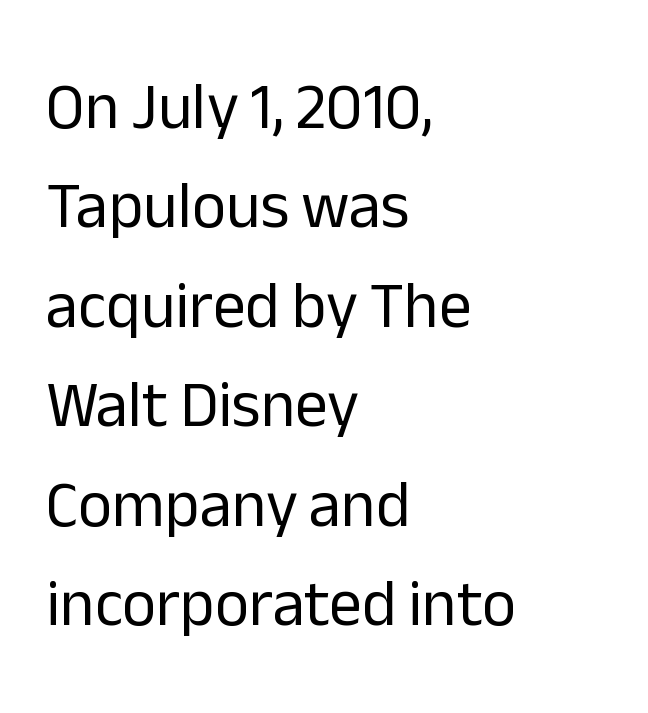
The cut favours lightness, reaching ordinary text weight at its darkest. These lines are set flush left with a ragged right edge. The typeface chosen for these lines omits serifs. The type is set solid horizontally, with unmodified tracking.
